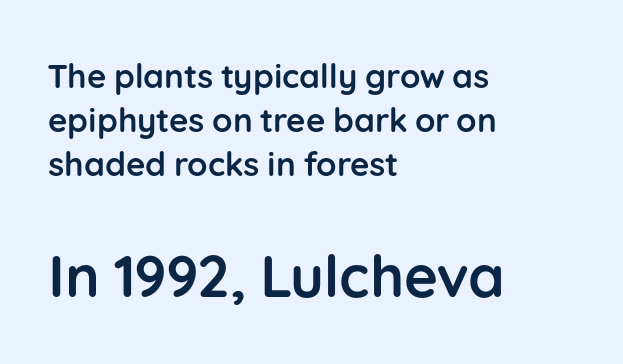
The image shows 58 px semibold sans-serif type, upright; set left-aligned, normal line spacing (1.34x), normal letter spacing, not underlined; the second (bottom) block is 1.76x larger; low stroke contrast and a medium x-height.
